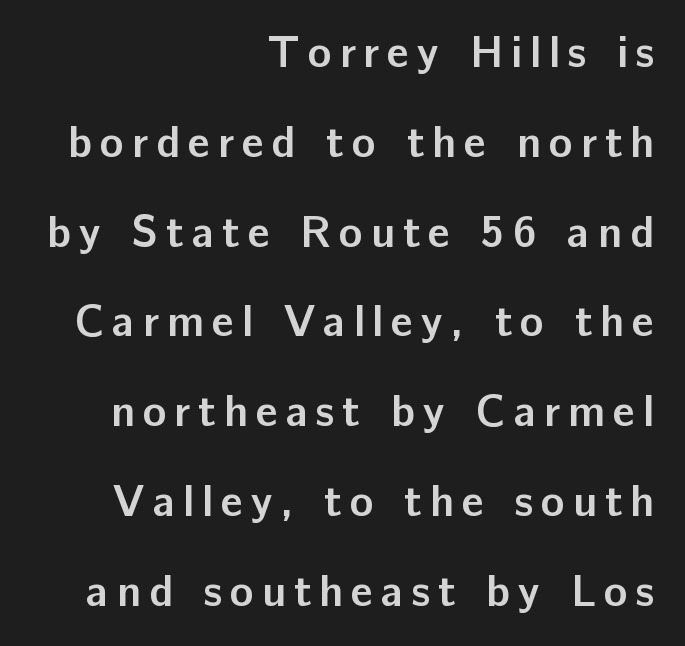
These lines are rendered in a variable-pitch font. Font category for this specimen: sans-serif. Do the letters lean? They stand straight. This is heavy type, rendered in bold. Anything drawn beneath the words? Only blank space.
